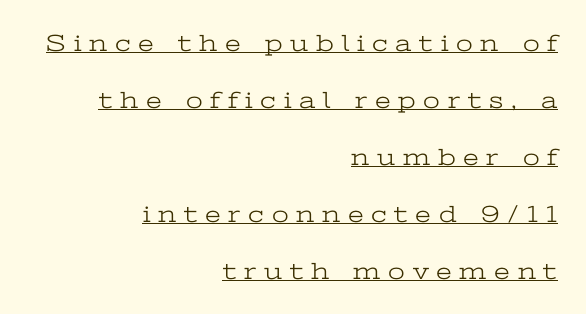
The sample's only ornament is a line tracing under the words. A typesetter would call this heavily tracked-out type. Where is the straight margin? On the right. Vertically, the passage feels expansive, rows floating well apart.
